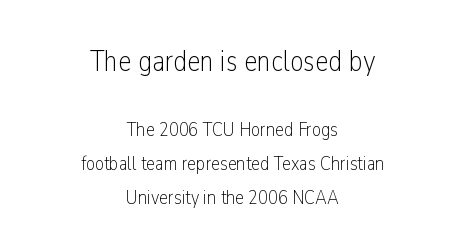
The image shows 30 px light, condensed sans-serif type, upright; set centered, normal line spacing (1.7x), normal letter spacing, not underlined; the first (top) block is 1.5x larger; low stroke contrast and a medium x-height.
